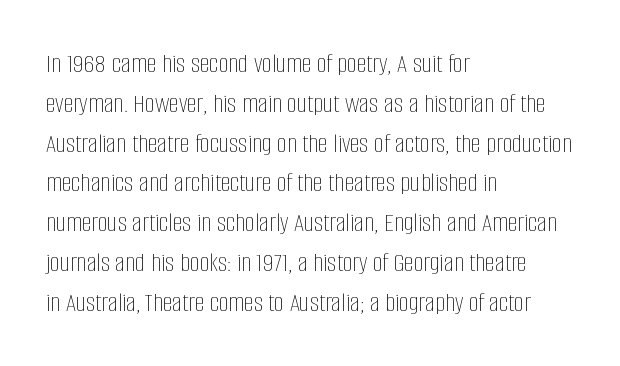
The image shows 28 px thin, condensed type, upright; set left-aligned, normal line spacing (1.42x), normal letter spacing, not underlined; low stroke contrast and a large x-height.
